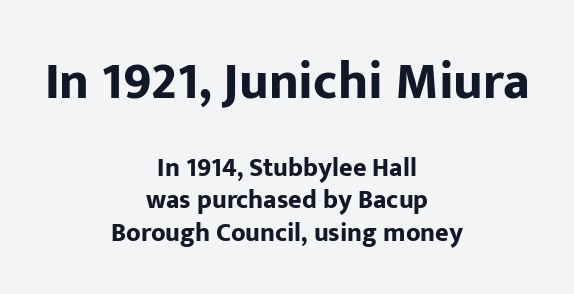
Letters rest on an invisible, unmarked baseline. These lines are rendered in a variable-pitch font. In terms of leading, this rendering sits right in the middle. A full-strength bold gives these letters their thick strokes. If you drew a line through each stem, it would be perfectly vertical.
